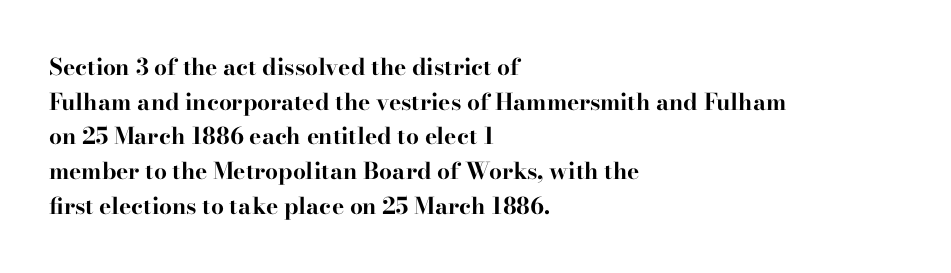
Q: Is the text bold? A: Yes.
Q: Is the text italic (slanted)? A: No, it is upright.
Q: Is the text underlined? A: No.
Q: How is the paragraph aligned? A: Left-aligned.
Q: Is the spacing between letters normal or unusually wide? A: Normal.
Q: Is the spacing between lines tight, normal or loose? A: Normal.
